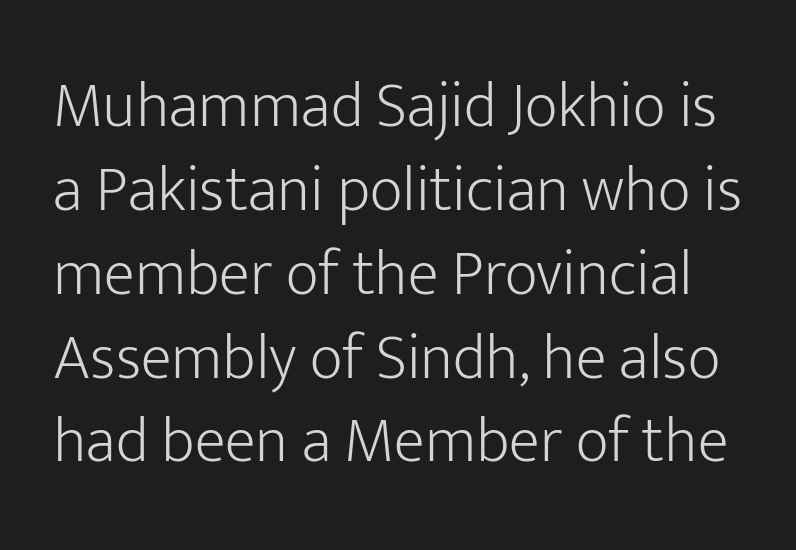
{"serif": "no", "italic": "no", "bold": "no", "weight": "light", "width": "normal", "stroke_contrast": "low", "x_height": "medium", "monospaced": "no", "underline": "no", "line_spacing": "normal", "line_spacing_ratio": 1.31, "letter_spacing": "normal", "letter_spacing_em": 0.0, "glyph_px": 64}
